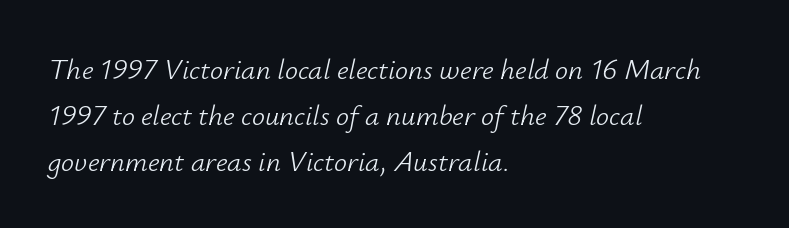
Q: Is the text bold? A: No.
Q: Is the text italic (slanted)? A: Yes, it leans right by about 12 degrees.
Q: Is the text underlined? A: No.
Q: How is the paragraph aligned? A: Left-aligned.
Q: Is the spacing between letters normal or unusually wide? A: Normal.
Q: Is the spacing between lines tight, normal or loose? A: Normal.
Q: Width (condensed, normal, or wide)? A: Normal.
Q: Stroke contrast? A: Low.
Q: x-height? A: Small.
Q: Monospaced? A: No.
